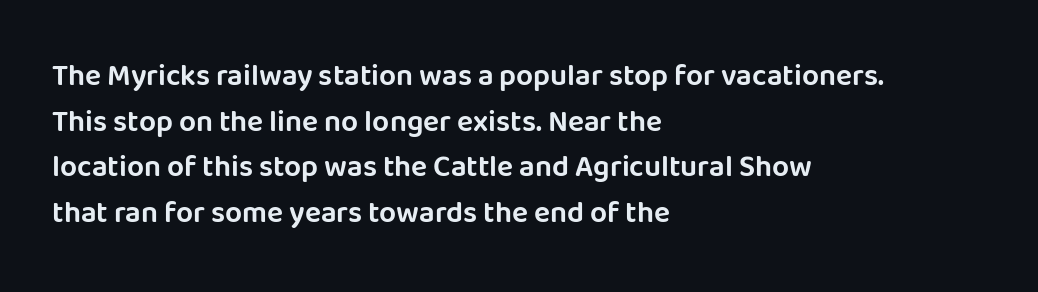
Q: Is the text italic (slanted)? A: No, it is upright.
Q: Is the typeface a serif or a sans-serif typeface? A: Sans-serif.
Q: Is the text underlined? A: No.
Q: How is the paragraph aligned? A: Left-aligned.
Q: Is the spacing between letters normal or unusually wide? A: Normal.
Q: Is the spacing between lines tight, normal or loose? A: Normal.
Q: Width (condensed, normal, or wide)? A: Normal.
Q: Stroke contrast? A: Low.
Q: x-height? A: Large.
Q: Monospaced? A: No.
